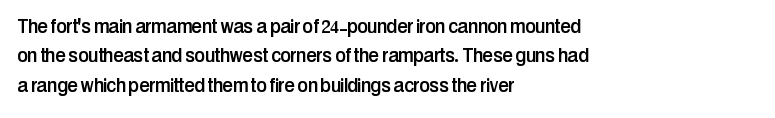
The image shows 24 px text type, upright; set left-aligned, line spacing 1.22x, normal letter spacing, not underlined.
